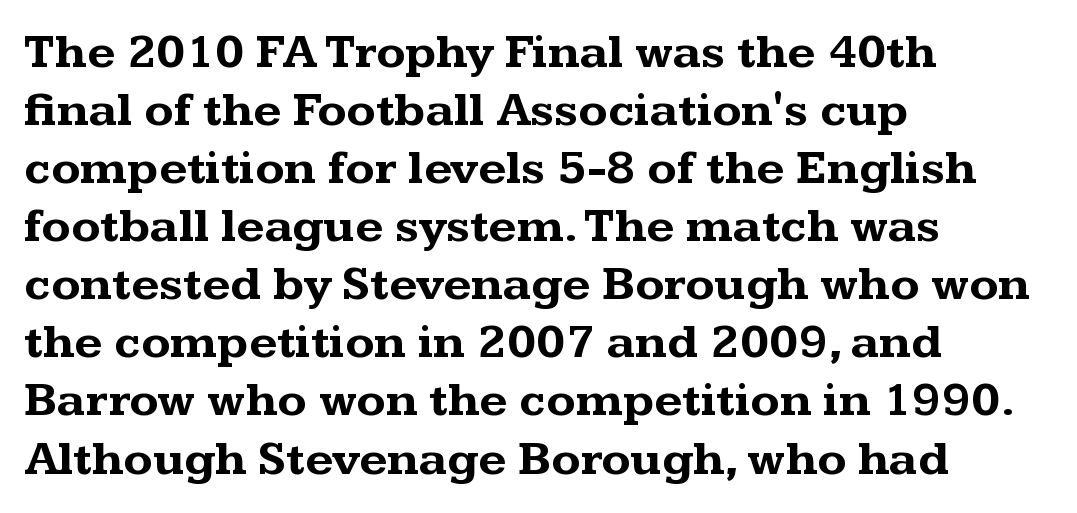
The image shows 48 px bold, wide serif type, upright; set left-aligned, line spacing 1.21x, normal letter spacing, not underlined; medium stroke contrast and a medium x-height.
